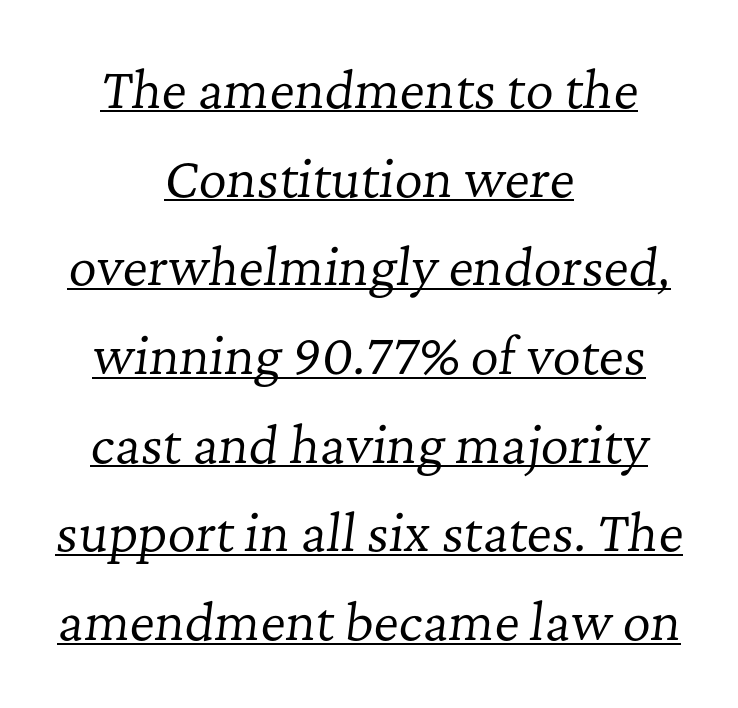
The image shows 49 px regular-weight serif type, italic (leaning right); set centered, line spacing 1.81x, normal letter spacing, underlined; low stroke contrast and a medium x-height.
